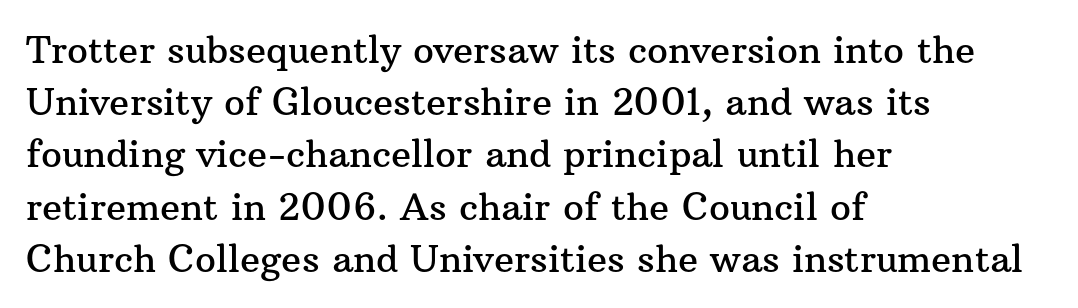
Just letters on the line, the space beneath them empty. The tracking reads as untouched default to a designer's eye. Each line starts at the same left margin while the right side varies. One glance says typical: line gaps are just what's usual. Think of a printed novel: that variable character pitch is what you see here.
